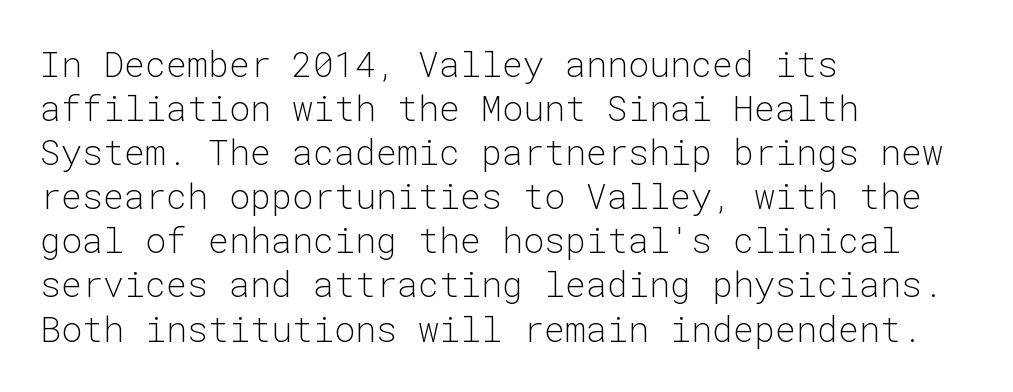
{"serif": "no", "italic": "no", "bold": "no", "weight": "light", "width": "normal", "stroke_contrast": "low", "x_height": "medium", "monospaced": "yes", "underline": "no", "align": "left", "line_spacing": "normal", "line_spacing_ratio": 1.26, "letter_spacing": "normal", "letter_spacing_em": 0.0, "glyph_px": 35}
